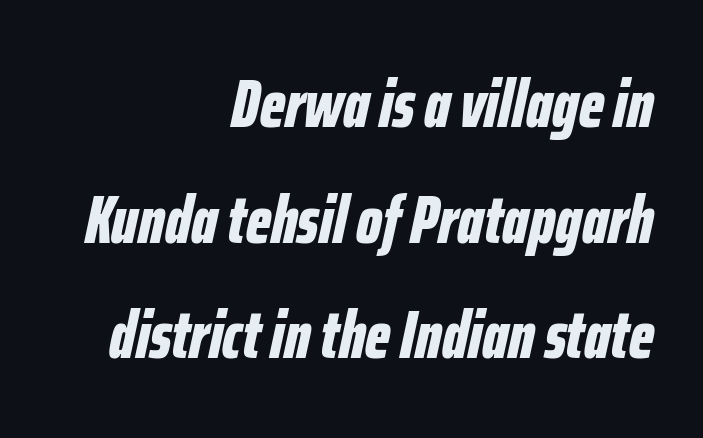
{"italic": "yes", "lean": "right", "slant_degrees": 12, "bold": "yes", "weight": "bold", "width": "condensed", "stroke_contrast": "low", "x_height": "medium", "monospaced": "no", "underline": "no", "align": "right", "line_spacing": "normal", "line_spacing_ratio": 1.7, "letter_spacing": "normal", "letter_spacing_em": 0.0, "glyph_px": 68}
